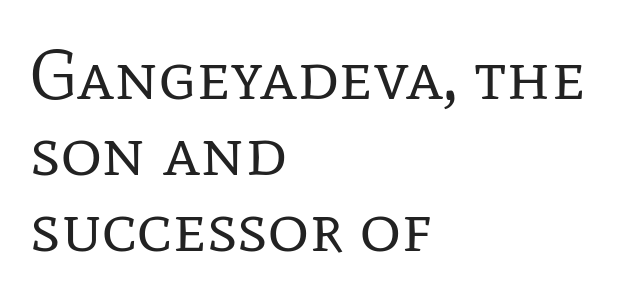
{"serif": "yes", "italic": "no", "bold": "no", "weight": "regular", "width": "normal", "stroke_contrast": "low", "x_height": "medium", "monospaced": "no", "underline": "no", "align": "left", "line_spacing": "tight", "line_spacing_ratio": 1.07, "letter_spacing": "normal", "letter_spacing_em": 0.0, "glyph_px": 71}
